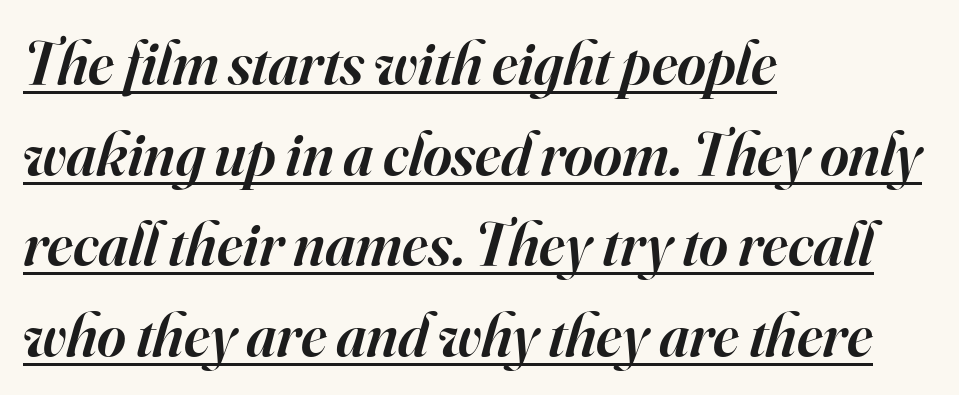
The image shows 62 px semibold serif type, italic (leaning right); set left-aligned, normal line spacing (1.46x), normal letter spacing, underlined; high stroke contrast and a small x-height.
